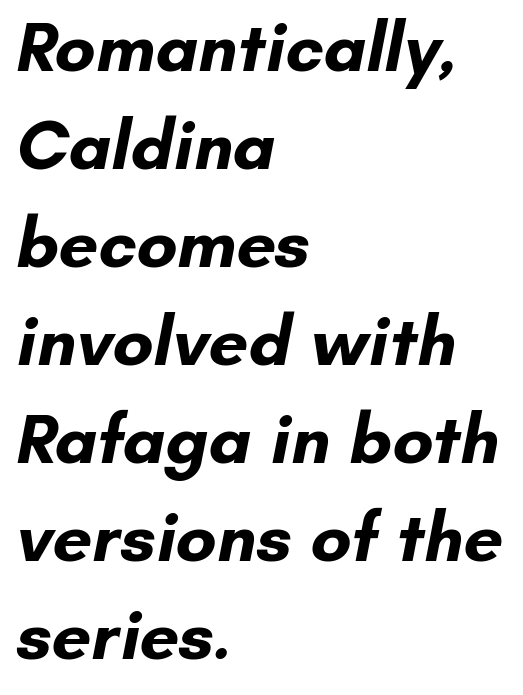
The image shows 70 px bold sans-serif type; set left-aligned, normal line spacing (1.4x), normal letter spacing, not underlined; low stroke contrast and a small x-height.
